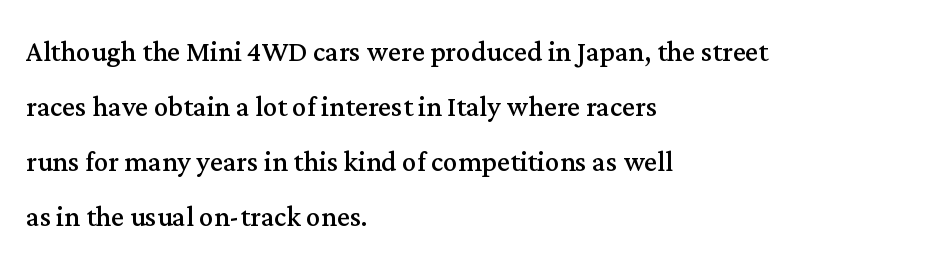
Compared with typical paragraphs, the rows here are spaced about the same. These lines are rendered in a variable-pitch font. Layout note: lines flush left. Unlike italic type, these characters show no tilt at all.
